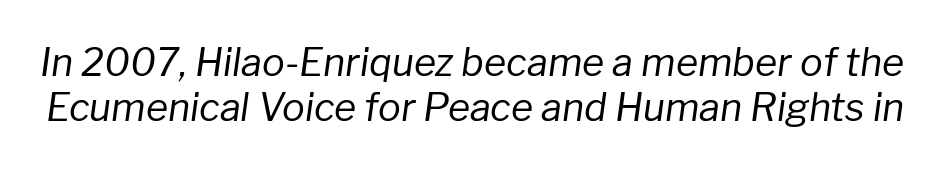
{"italic": "yes", "lean": "right", "slant_degrees": 8, "bold": "no", "weight": "regular", "width": "normal", "stroke_contrast": "low", "x_height": "medium", "monospaced": "no", "underline": "no", "line_spacing_ratio": 1.19, "letter_spacing": "normal", "letter_spacing_em": 0.0, "glyph_px": 38}
